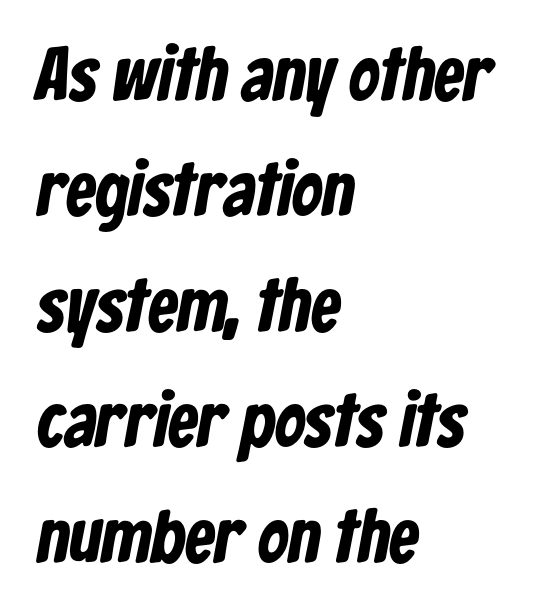
{"serif": "no", "bold": "yes", "weight": "bold", "width": "condensed", "stroke_contrast": "low", "x_height": "medium", "monospaced": "no", "underline": "no", "align": "left", "line_spacing": "normal", "line_spacing_ratio": 1.54, "letter_spacing": "normal", "letter_spacing_em": 0.0, "glyph_px": 75}
